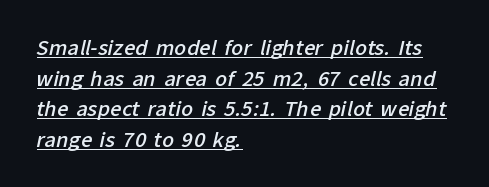
The compositor pushed each line to the left boundary. Does extra space separate the letters? No, they use regular spacing. Regular leading. What decoration does the sample have? An underline.
